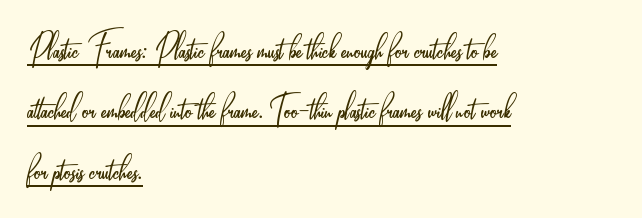
Q: Is the text bold? A: No.
Q: Is the text italic (slanted)? A: Yes.
Q: Is the typeface a serif or a sans-serif typeface? A: Sans-serif.
Q: Is the text underlined? A: Yes.
Q: How is the paragraph aligned? A: Left-aligned.
Q: Is the spacing between letters normal or unusually wide? A: Normal.
Q: Is the spacing between lines tight, normal or loose? A: Normal.
Q: Width (condensed, normal, or wide)? A: Condensed.
Q: Stroke contrast? A: Low.
Q: x-height? A: Small.
Q: Monospaced? A: No.
